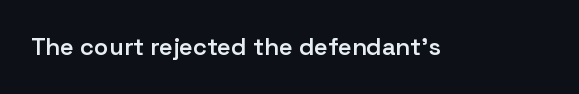
Q: Is the text bold? A: Semi-bold.
Q: Is the text italic (slanted)? A: No, it is upright.
Q: Is the text underlined? A: No.
Q: Is the spacing between letters normal or unusually wide? A: Normal.
